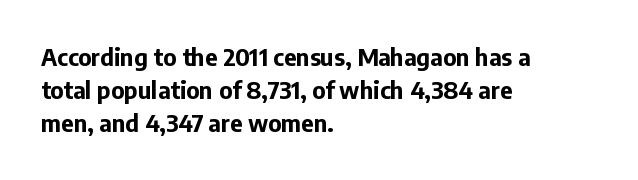
{"italic": "no", "bold": "yes", "underline": "no", "align": "left", "line_spacing": "normal", "line_spacing_ratio": 1.38, "letter_spacing": "normal", "letter_spacing_em": 0.0, "glyph_px": 24}
